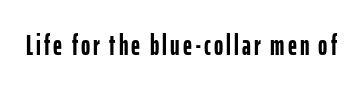
{"serif": "no", "italic": "no", "bold": "yes", "weight": "semibold", "width": "condensed", "stroke_contrast": "low", "x_height": "medium", "monospaced": "no", "underline": "no", "glyph_px": 28}
